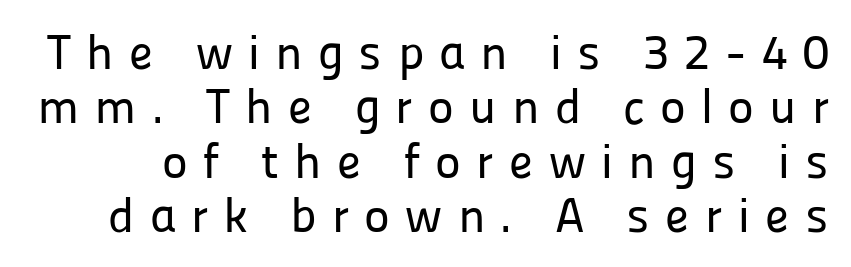
The image shows 49 px sans-serif type, upright; set tight line spacing (1.11x), unusually wide letter spacing (+0.31 em), not underlined; low stroke contrast and a medium x-height.
